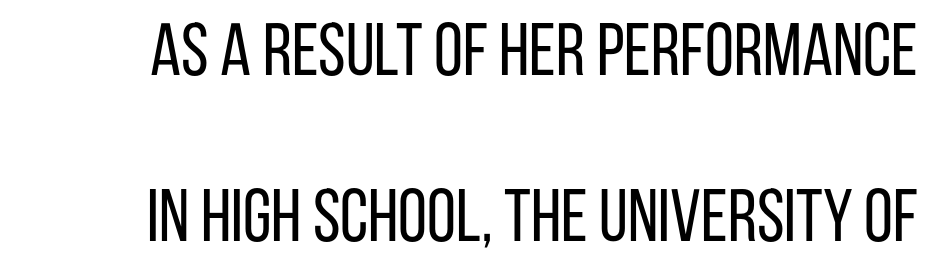
Look at the bottom of the vertical strokes: they stop flat, with no serifs. Summary of weight: not heavy and not bold. Every character sits straight up, as roman type does. Think of a printed novel: that variable character pitch is what you see here. The tracking reads as untouched default to a designer's eye. Rows of type keep a wide berth in the vertical direction.
